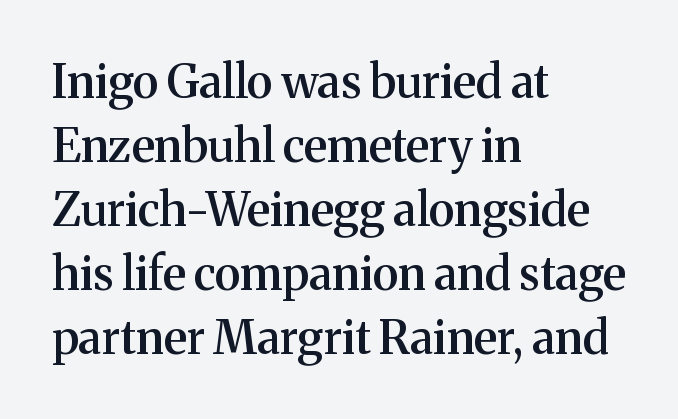
{"serif": "yes", "italic": "no", "bold": "semi", "weight": "semibold", "width": "normal", "stroke_contrast": "medium", "x_height": "medium", "monospaced": "no", "underline": "no", "align": "left", "line_spacing": "normal", "line_spacing_ratio": 1.39, "letter_spacing": "normal", "letter_spacing_em": 0.0, "glyph_px": 46}
